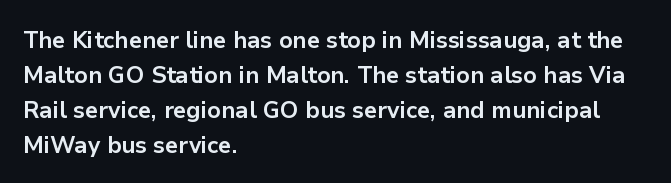
The image shows 23 px bold type, upright; set left-aligned, normal line spacing (1.52x), normal letter spacing, not underlined.
